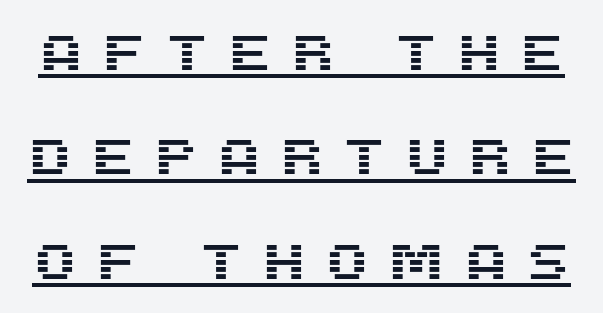
{"serif": "no", "italic": "no", "width": "normal", "stroke_contrast": "medium", "x_height": "large", "monospaced": "no", "underline": "yes", "line_spacing": "loose", "line_spacing_ratio": 2.09, "letter_spacing": "wide", "letter_spacing_em": 0.38, "glyph_px": 50}
